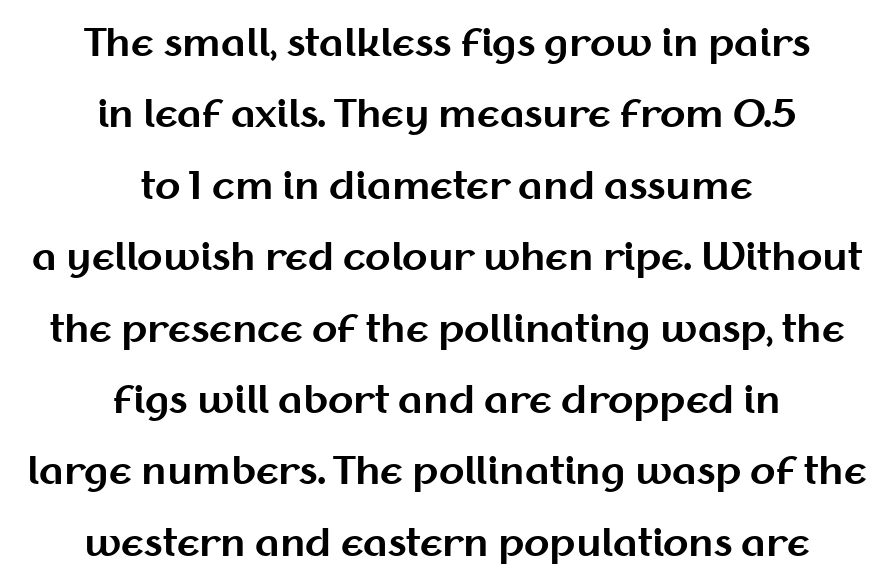
Q: Is the text bold? A: Yes.
Q: Is the text italic (slanted)? A: No, it is upright.
Q: Is the typeface a serif or a sans-serif typeface? A: Sans-serif.
Q: Is the text underlined? A: No.
Q: How is the paragraph aligned? A: Centered.
Q: Is the spacing between letters normal or unusually wide? A: Normal.
Q: Is the spacing between lines tight, normal or loose? A: Loose.
Q: Width (condensed, normal, or wide)? A: Normal.
Q: Stroke contrast? A: Medium.
Q: x-height? A: Medium.
Q: Monospaced? A: No.
